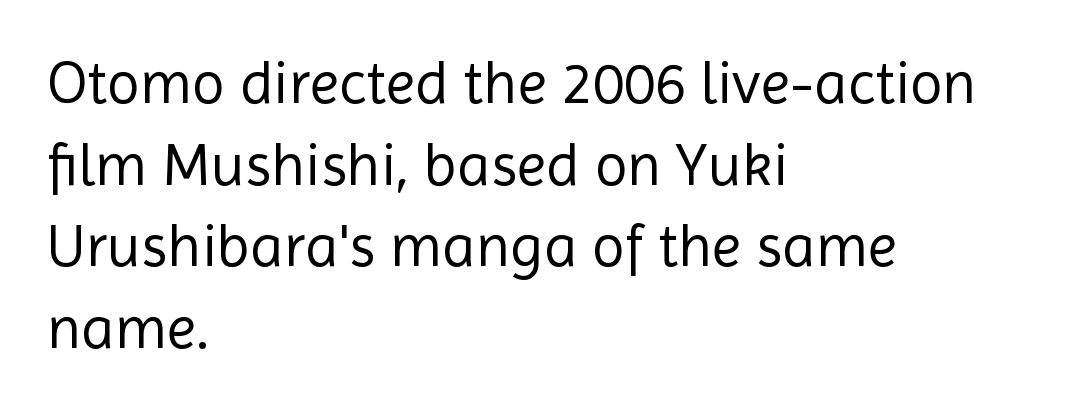
The image shows 60 px regular-weight sans-serif type, upright; set left-aligned, normal line spacing (1.36x), normal letter spacing, not underlined; a medium x-height.
